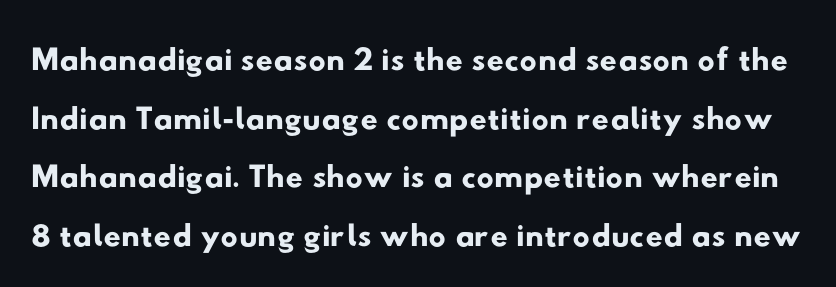
Unmarked baselines from the first word to the last. A typesetter would label this face a sans. Each letter keeps its own natural width here, so spacing adapts to shape. This sample uses plain, unmodified letter spacing.
